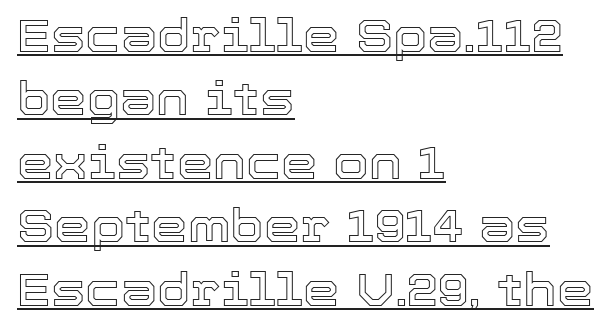
Q: Is the text italic (slanted)? A: No, it is upright.
Q: Is the text underlined? A: Yes.
Q: How is the paragraph aligned? A: Left-aligned.
Q: Is the spacing between letters normal or unusually wide? A: Normal.
Q: Is the spacing between lines tight, normal or loose? A: Normal.
Q: Width (condensed, normal, or wide)? A: Normal.
Q: x-height? A: Medium.
Q: Monospaced? A: No.
